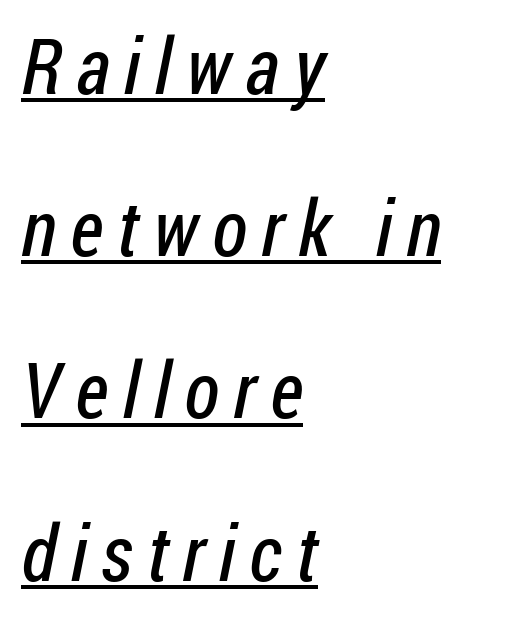
Q: Is the text bold? A: No.
Q: Is the typeface a serif or a sans-serif typeface? A: Sans-serif.
Q: Is the text underlined? A: Yes.
Q: How is the paragraph aligned? A: Left-aligned.
Q: Is the spacing between lines tight, normal or loose? A: Loose.
Q: Width (condensed, normal, or wide)? A: Condensed.
Q: Stroke contrast? A: Low.
Q: x-height? A: Medium.
Q: Monospaced? A: No.
